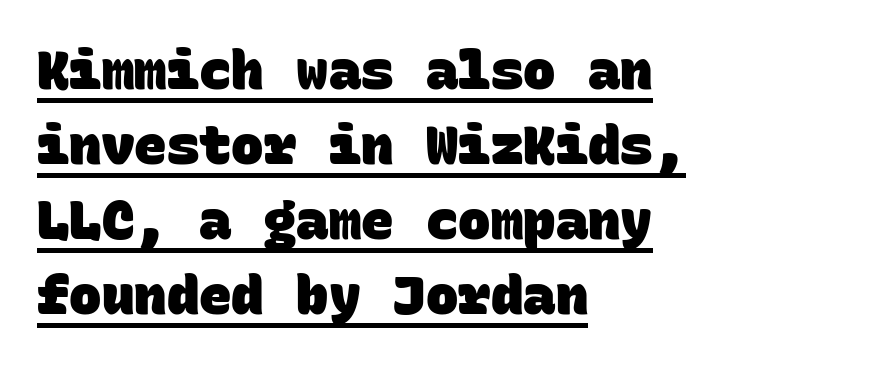
Q: Is the text bold? A: Yes.
Q: Is the typeface a serif or a sans-serif typeface? A: Sans-serif.
Q: Is the text underlined? A: Yes.
Q: How is the paragraph aligned? A: Left-aligned.
Q: Is the spacing between letters normal or unusually wide? A: Normal.
Q: Is the spacing between lines tight, normal or loose? A: Normal.
Q: Width (condensed, normal, or wide)? A: Normal.
Q: Stroke contrast? A: Low.
Q: x-height? A: Large.
Q: Monospaced? A: Yes.
